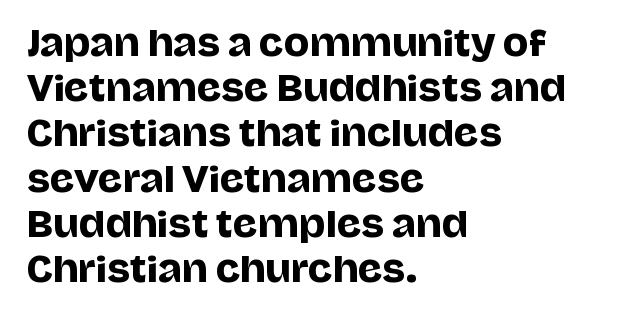
{"serif": "no", "italic": "no", "width": "normal", "stroke_contrast": "low", "x_height": "large", "monospaced": "no", "underline": "no", "align": "left", "line_spacing": "normal", "line_spacing_ratio": 1.33, "letter_spacing": "normal", "letter_spacing_em": 0.0, "glyph_px": 34}
